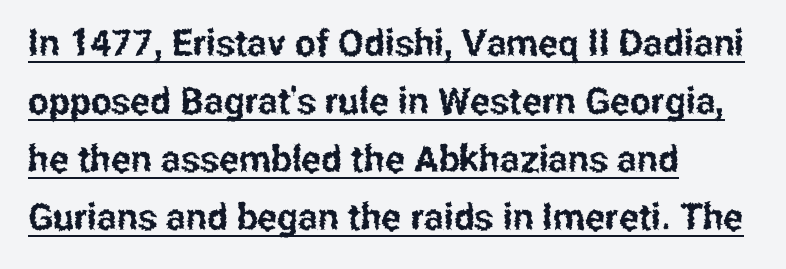
Every stem runs plumb, perpendicular to the baseline. Reading down the column, the eye jumps a familiar distance to each next line. A typographer would call this underscored text. Students, note that the glyphs here touch the page at normal intervals.
